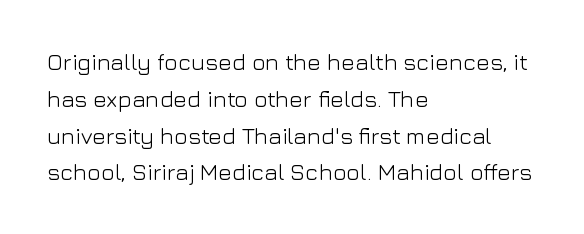
The image shows 23 px text type, upright; set left-aligned, normal line spacing (1.6x), normal letter spacing, not underlined.
